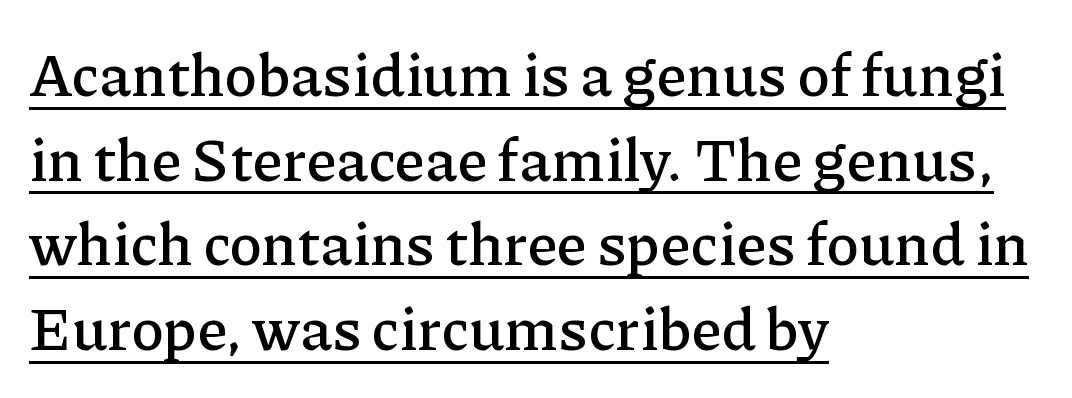
Q: Is the text italic (slanted)? A: No, it is upright.
Q: Is the typeface a serif or a sans-serif typeface? A: Serif.
Q: Is the text underlined? A: Yes.
Q: How is the paragraph aligned? A: Left-aligned.
Q: Is the spacing between letters normal or unusually wide? A: Normal.
Q: Is the spacing between lines tight, normal or loose? A: Normal.
Q: Width (condensed, normal, or wide)? A: Normal.
Q: Stroke contrast? A: Low.
Q: x-height? A: Medium.
Q: Monospaced? A: No.
